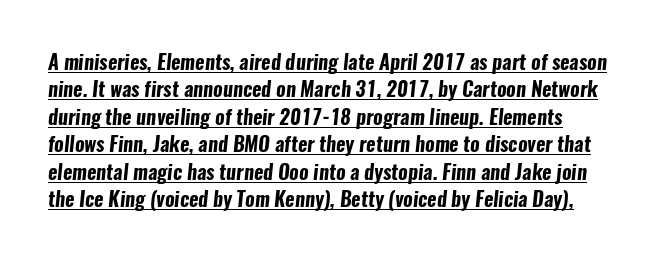
Compared with an ordinary text face, these strokes are far heavier — a full bold. Somebody hit Ctrl+U on this one — the words are underlined. The face used here is rendered with its standard letterfit. The leading is moderate, giving the passage an even texture.
